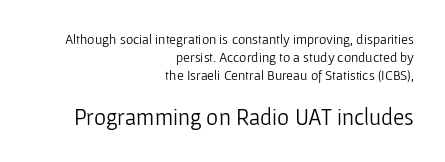
The image shows 23 px text type, upright; set right-aligned, normal line spacing (1.28x), normal letter spacing, not underlined; the second (bottom) block is 1.64x larger.
